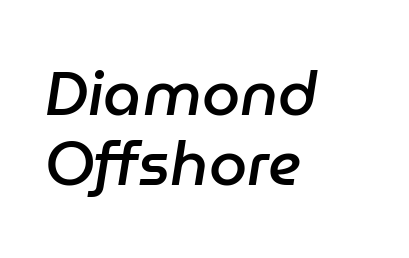
Q: Is the text bold? A: Semi-bold.
Q: Is the text italic (slanted)? A: Yes, it leans right by about 9 degrees.
Q: Is the text underlined? A: No.
Q: How is the paragraph aligned? A: Left-aligned.
Q: Is the spacing between letters normal or unusually wide? A: Normal.
Q: Is the spacing between lines tight, normal or loose? A: Tight.
Q: Width (condensed, normal, or wide)? A: Normal.
Q: Stroke contrast? A: Low.
Q: x-height? A: Medium.
Q: Monospaced? A: No.
